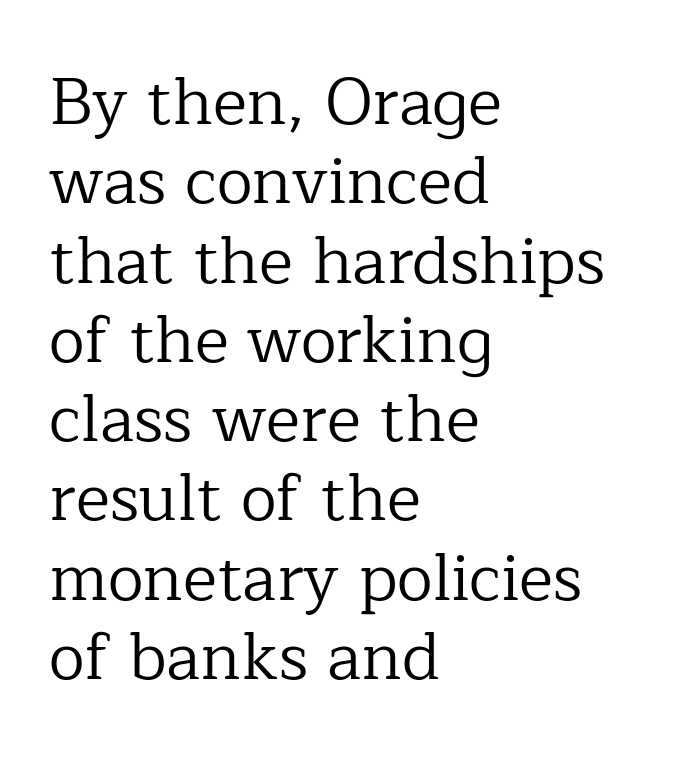
The image shows 65 px regular-weight serif type, upright; set left-aligned, line spacing 1.22x, normal letter spacing, not underlined; low stroke contrast and a medium x-height.
